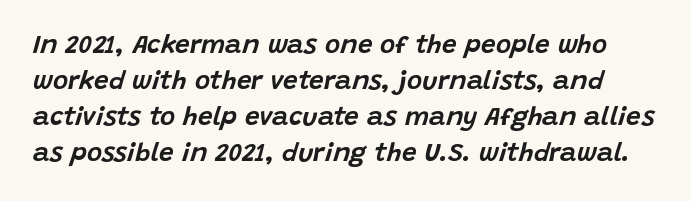
{"italic": "yes", "lean": "right", "slant_degrees": 15, "underline": "no", "line_spacing": "normal", "line_spacing_ratio": 1.38, "letter_spacing": "normal", "letter_spacing_em": 0.0, "glyph_px": 26}
